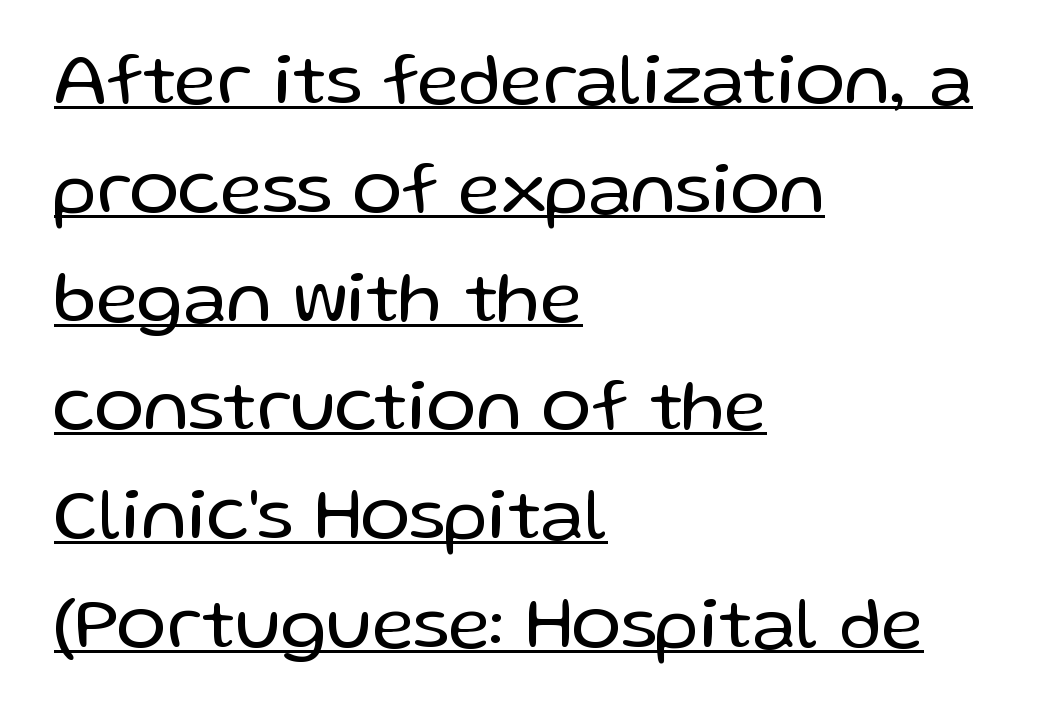
{"serif": "no", "italic": "no", "bold": "no", "weight": "regular", "width": "normal", "stroke_contrast": "low", "x_height": "medium", "monospaced": "no", "underline": "yes", "align": "left", "line_spacing": "normal", "line_spacing_ratio": 1.47, "letter_spacing": "normal", "letter_spacing_em": 0.0, "glyph_px": 74}
